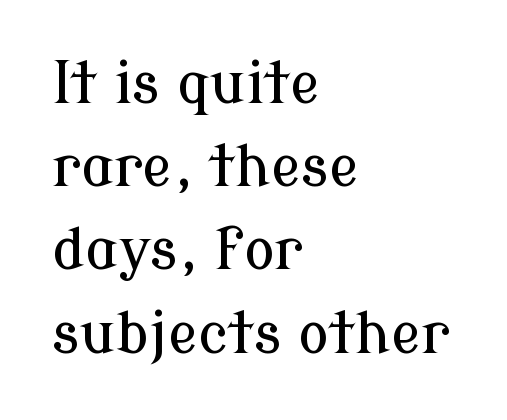
Caption: standard tracking, unaltered. The paragraph shown leans on its left margin. This sample keeps an unexceptional amount of space between lines. A typesetter would mark this as roman, not italic. Is this a sans? No — the strokes have serifs. Quick note: underline off.
